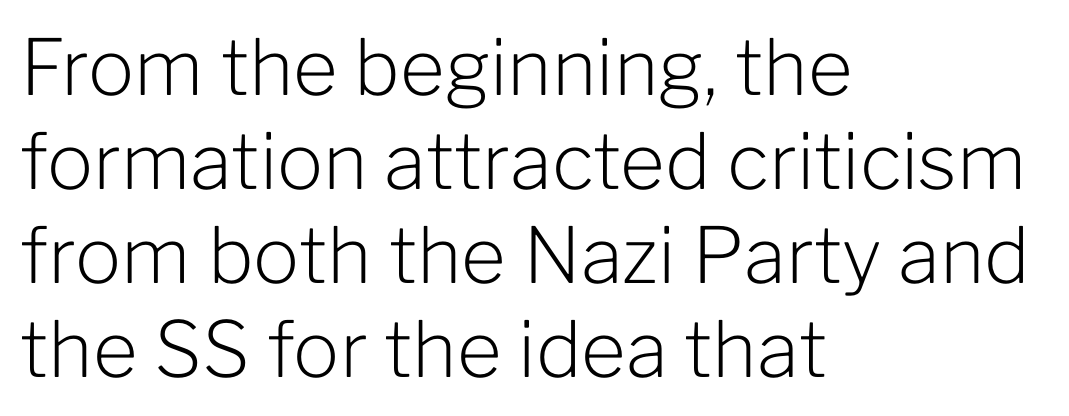
{"serif": "no", "italic": "no", "bold": "no", "weight": "light", "width": "normal", "stroke_contrast": "low", "x_height": "medium", "monospaced": "no", "underline": "no", "align": "left", "line_spacing_ratio": 1.22, "letter_spacing": "normal", "letter_spacing_em": 0.0, "glyph_px": 77}
